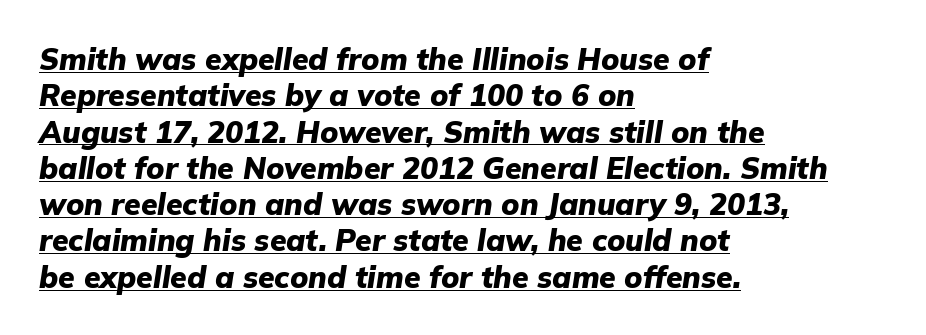
Q: Is the text bold? A: Yes.
Q: Is the text italic (slanted)? A: Yes, it leans right by about 9 degrees.
Q: Is the text underlined? A: Yes.
Q: How is the paragraph aligned? A: Left-aligned.
Q: Is the spacing between letters normal or unusually wide? A: Normal.
Q: Width (condensed, normal, or wide)? A: Normal.
Q: Stroke contrast? A: Low.
Q: x-height? A: Medium.
Q: Monospaced? A: No.
